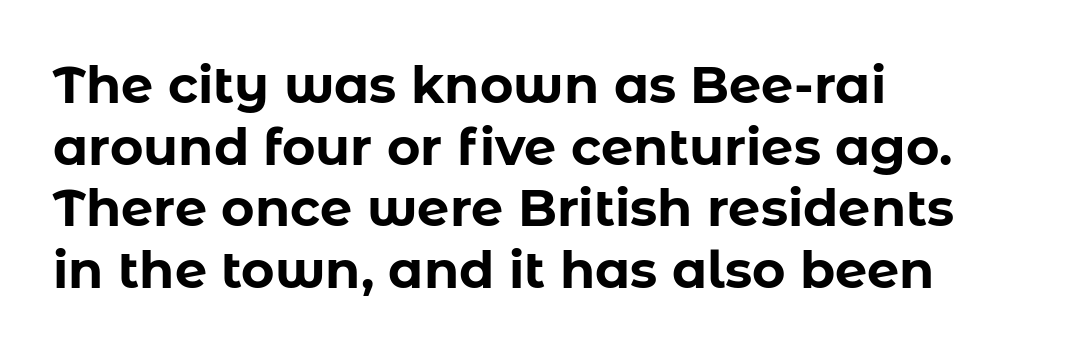
Q: Is the text bold? A: Yes.
Q: Is the text italic (slanted)? A: No, it is upright.
Q: Is the typeface a serif or a sans-serif typeface? A: Sans-serif.
Q: Is the text underlined? A: No.
Q: How is the paragraph aligned? A: Left-aligned.
Q: Is the spacing between letters normal or unusually wide? A: Normal.
Q: Width (condensed, normal, or wide)? A: Normal.
Q: Stroke contrast? A: Low.
Q: x-height? A: Medium.
Q: Monospaced? A: No.
